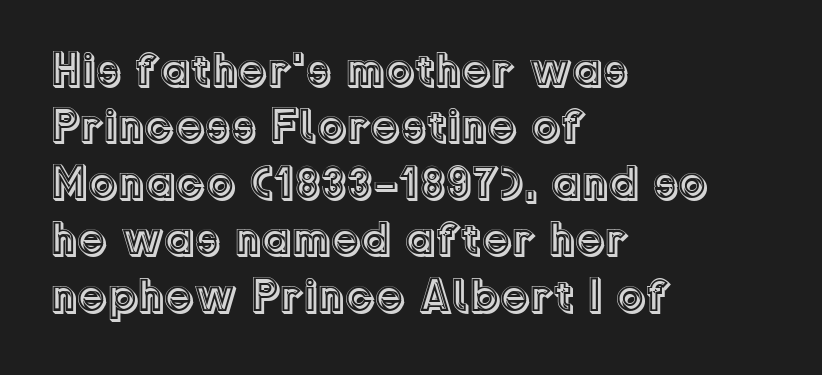
{"italic": "no", "width": "normal", "x_height": "medium", "monospaced": "no", "underline": "no", "align": "left", "line_spacing_ratio": 1.2, "letter_spacing": "normal", "letter_spacing_em": 0.0, "glyph_px": 47}
